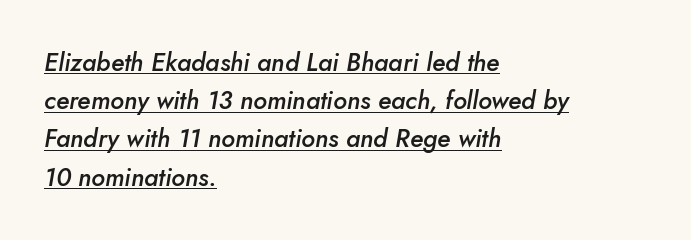
Q: Is the text bold? A: Semi-bold.
Q: Is the text italic (slanted)? A: Yes, it leans right by about 5 degrees.
Q: Is the text underlined? A: Yes.
Q: How is the paragraph aligned? A: Left-aligned.
Q: Is the spacing between letters normal or unusually wide? A: Normal.
Q: Is the spacing between lines tight, normal or loose? A: Normal.
